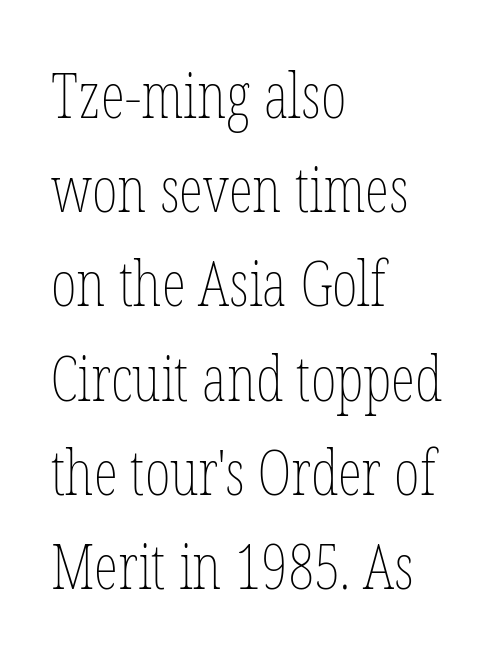
{"italic": "no", "bold": "no", "weight": "thin", "width": "condensed", "stroke_contrast": "low", "x_height": "medium", "monospaced": "no", "underline": "no", "align": "left", "line_spacing": "normal", "line_spacing_ratio": 1.52, "letter_spacing": "normal", "letter_spacing_em": 0.0, "glyph_px": 62}
